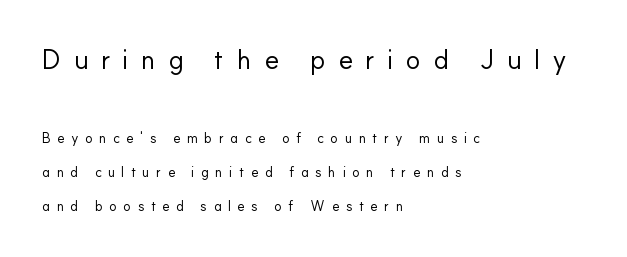
Anything drawn beneath the words? Only blank space. Typeset ragged right — the left edge is the straight one. Which chunk is bigger? The first one — the top block dwarfs the bottom. Nope, not italic — everything's standing straight.
